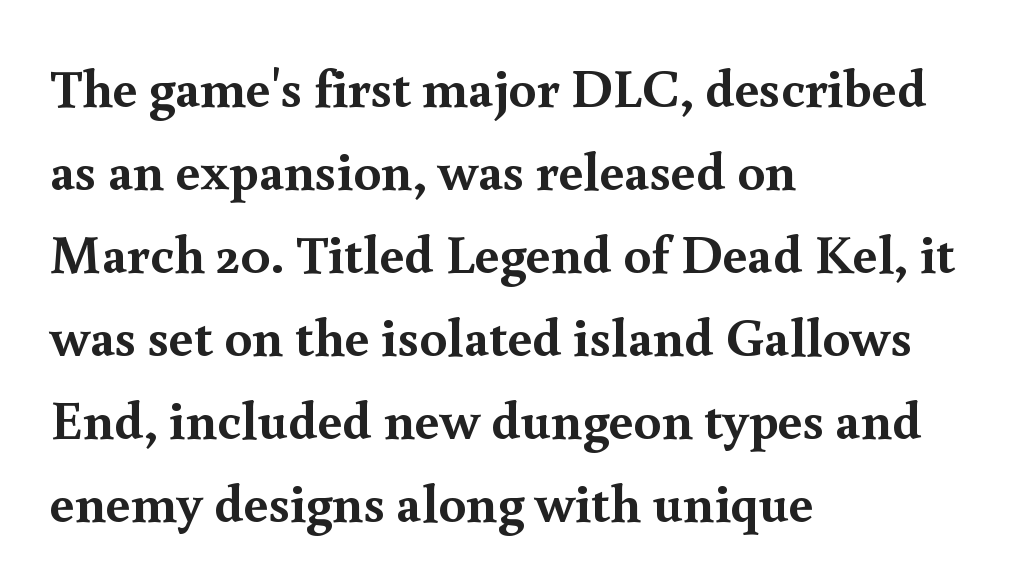
The image shows 55 px semibold serif type, upright; set left-aligned, normal line spacing (1.51x), normal letter spacing, not underlined; a small x-height.
